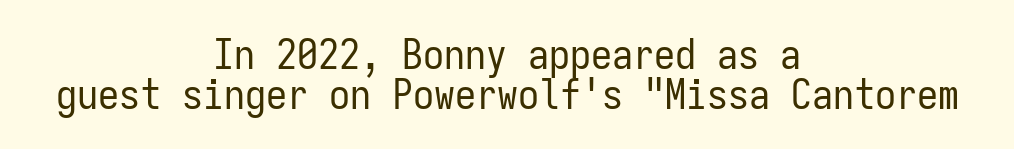
The image shows 42 px regular-weight, condensed sans-serif type, upright, monospaced; set centered, tight line spacing (0.95x), normal letter spacing, not underlined; low stroke contrast and a medium x-height.
